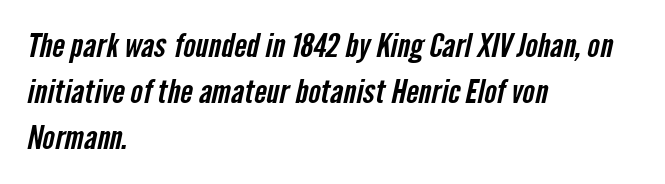
Q: Is the typeface a serif or a sans-serif typeface? A: Sans-serif.
Q: Is the text underlined? A: No.
Q: How is the paragraph aligned? A: Left-aligned.
Q: Is the spacing between letters normal or unusually wide? A: Normal.
Q: Is the spacing between lines tight, normal or loose? A: Normal.
Q: Width (condensed, normal, or wide)? A: Condensed.
Q: Stroke contrast? A: Low.
Q: x-height? A: Medium.
Q: Monospaced? A: No.
